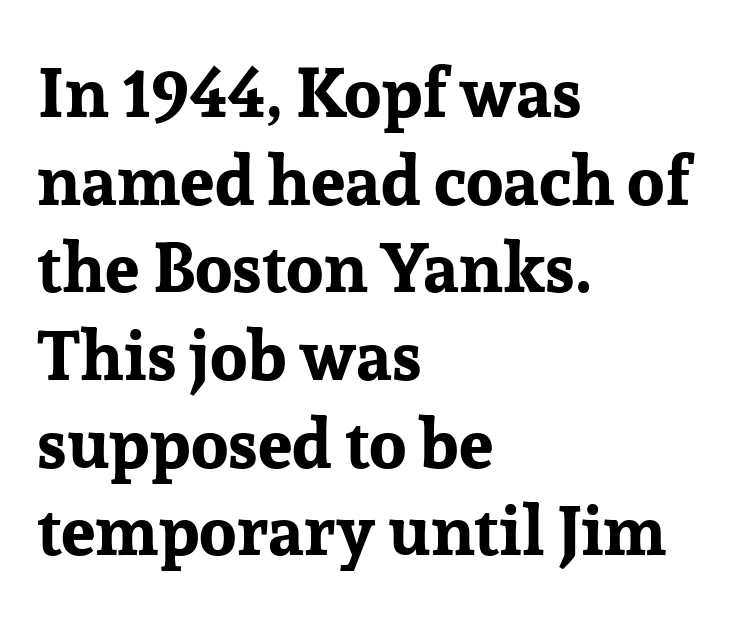
Q: Is the text bold? A: Yes.
Q: Is the text italic (slanted)? A: No, it is upright.
Q: Is the typeface a serif or a sans-serif typeface? A: Serif.
Q: Is the text underlined? A: No.
Q: How is the paragraph aligned? A: Left-aligned.
Q: Is the spacing between letters normal or unusually wide? A: Normal.
Q: Is the spacing between lines tight, normal or loose? A: Normal.
Q: Width (condensed, normal, or wide)? A: Normal.
Q: Stroke contrast? A: Low.
Q: x-height? A: Medium.
Q: Monospaced? A: No.
